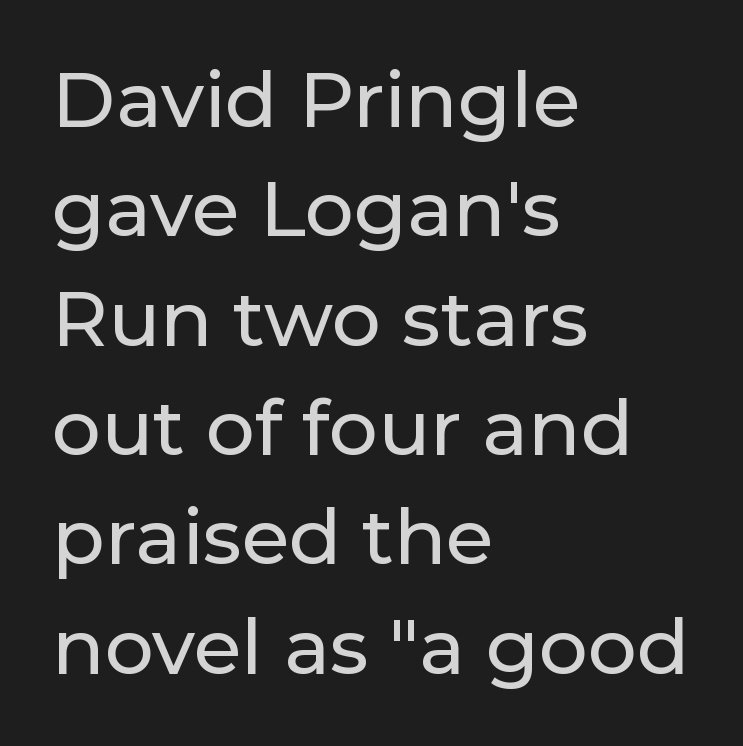
Q: Is the text italic (slanted)? A: No, it is upright.
Q: Is the typeface a serif or a sans-serif typeface? A: Sans-serif.
Q: Is the text underlined? A: No.
Q: How is the paragraph aligned? A: Left-aligned.
Q: Is the spacing between letters normal or unusually wide? A: Normal.
Q: Is the spacing between lines tight, normal or loose? A: Normal.
Q: Width (condensed, normal, or wide)? A: Normal.
Q: Stroke contrast? A: Low.
Q: x-height? A: Medium.
Q: Monospaced? A: No.
